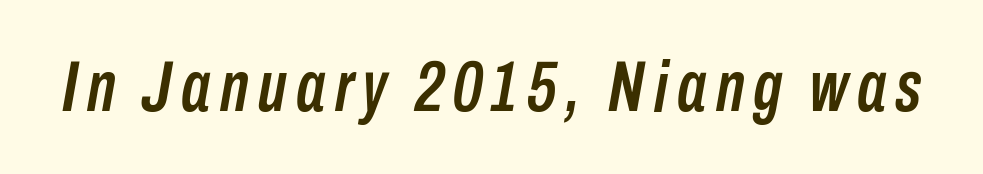
Think of a printed novel: that variable character pitch is what you see here. Honestly, there is no underline to notice here at all. Slanted lettering throughout.
